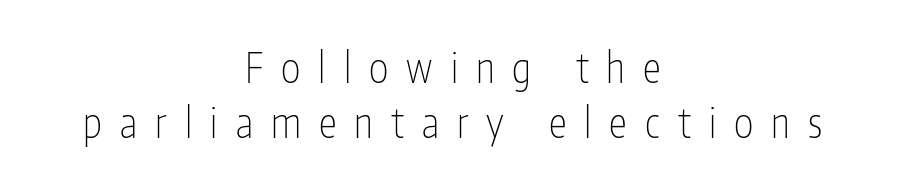
{"serif": "no", "italic": "no", "bold": "no", "weight": "thin", "width": "condensed", "stroke_contrast": "low", "x_height": "medium", "monospaced": "no", "underline": "no", "align": "center", "line_spacing": "normal", "line_spacing_ratio": 1.33, "letter_spacing": "wide", "letter_spacing_em": 0.44, "glyph_px": 41}
